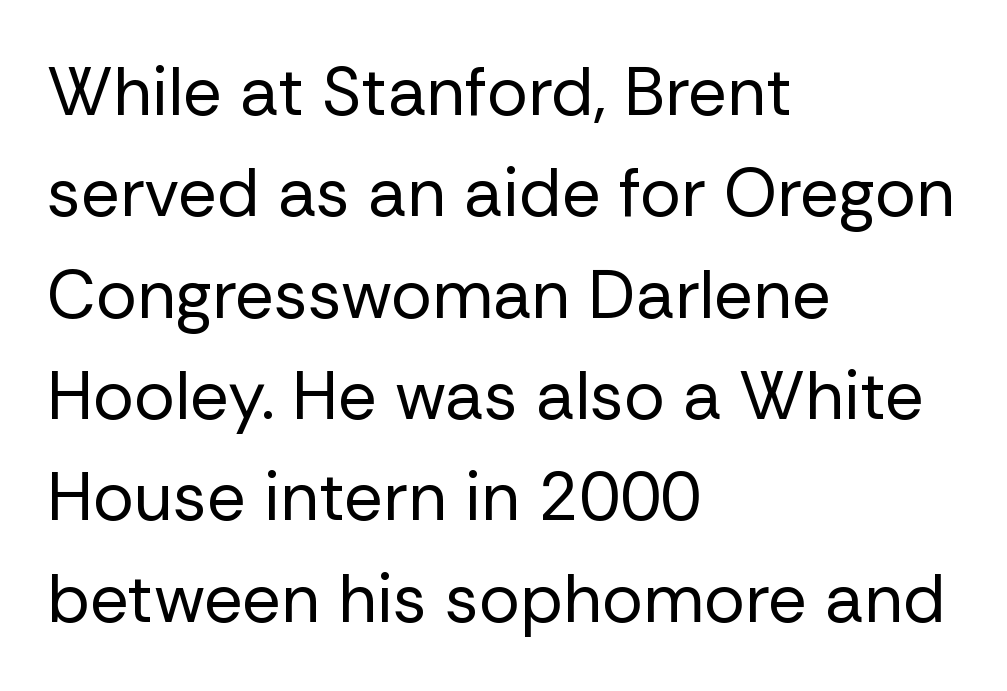
Q: Is the text bold? A: No.
Q: Is the text italic (slanted)? A: No, it is upright.
Q: Is the typeface a serif or a sans-serif typeface? A: Sans-serif.
Q: Is the text underlined? A: No.
Q: How is the paragraph aligned? A: Left-aligned.
Q: Is the spacing between letters normal or unusually wide? A: Normal.
Q: Is the spacing between lines tight, normal or loose? A: Normal.
Q: Width (condensed, normal, or wide)? A: Normal.
Q: Stroke contrast? A: Low.
Q: x-height? A: Medium.
Q: Monospaced? A: No.
